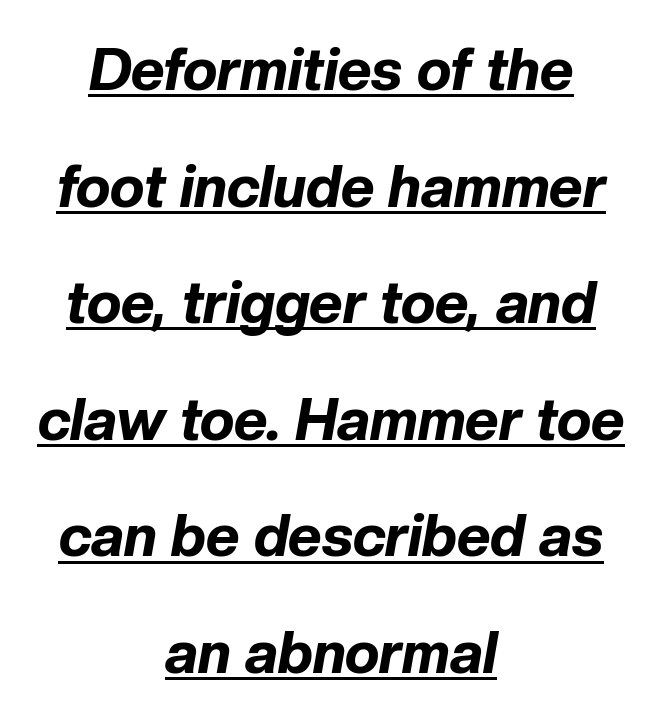
{"italic": "yes", "lean": "right", "slant_degrees": 10, "bold": "yes", "weight": "bold", "width": "normal", "stroke_contrast": "low", "x_height": "medium", "monospaced": "no", "underline": "yes", "align": "center", "line_spacing": "loose", "line_spacing_ratio": 2.01, "letter_spacing": "normal", "letter_spacing_em": 0.0, "glyph_px": 58}
